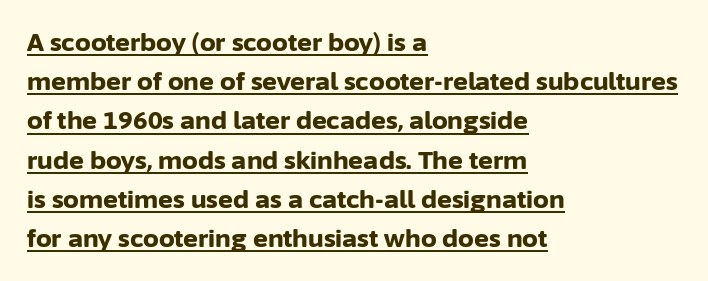
Q: Is the text bold? A: Yes.
Q: Is the text italic (slanted)? A: No, it is upright.
Q: Is the text underlined? A: Yes.
Q: How is the paragraph aligned? A: Left-aligned.
Q: Is the spacing between letters normal or unusually wide? A: Normal.
Q: Is the spacing between lines tight, normal or loose? A: Normal.
